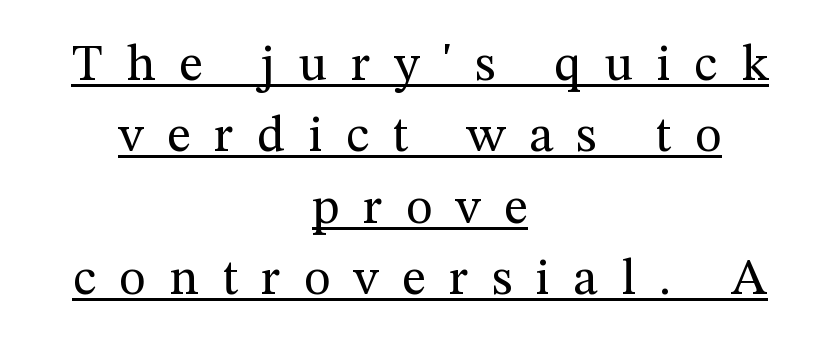
{"serif": "yes", "italic": "no", "bold": "no", "weight": "regular", "width": "normal", "stroke_contrast": "medium", "x_height": "medium", "monospaced": "no", "underline": "yes", "align": "center", "line_spacing": "normal", "line_spacing_ratio": 1.4, "letter_spacing": "wide", "letter_spacing_em": 0.46, "glyph_px": 51}
